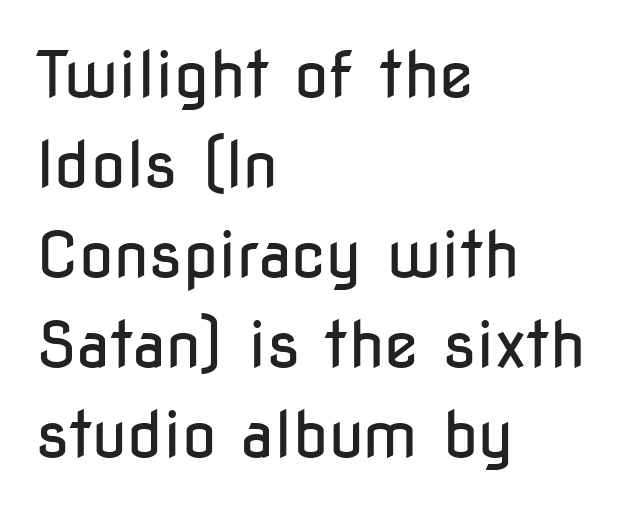
The font's upright variant was chosen for this text. The baseline area is clear. Students, observe: this is what conventionally led text looks like. Is the stroke heavy? The answer is a plain regular-or-lighter. Proportional: the letters do not fall into vertical columns. Are there feet on the stems? There aren't — it's a sans.
